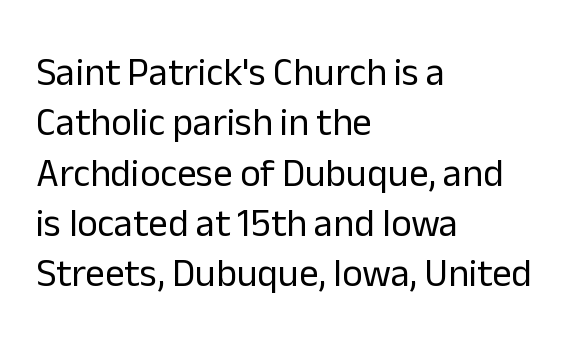
Q: Is the text bold? A: No.
Q: Is the text italic (slanted)? A: No, it is upright.
Q: Is the typeface a serif or a sans-serif typeface? A: Sans-serif.
Q: Is the text underlined? A: No.
Q: How is the paragraph aligned? A: Left-aligned.
Q: Is the spacing between letters normal or unusually wide? A: Normal.
Q: Is the spacing between lines tight, normal or loose? A: Normal.
Q: Width (condensed, normal, or wide)? A: Normal.
Q: Stroke contrast? A: Low.
Q: x-height? A: Medium.
Q: Monospaced? A: No.
